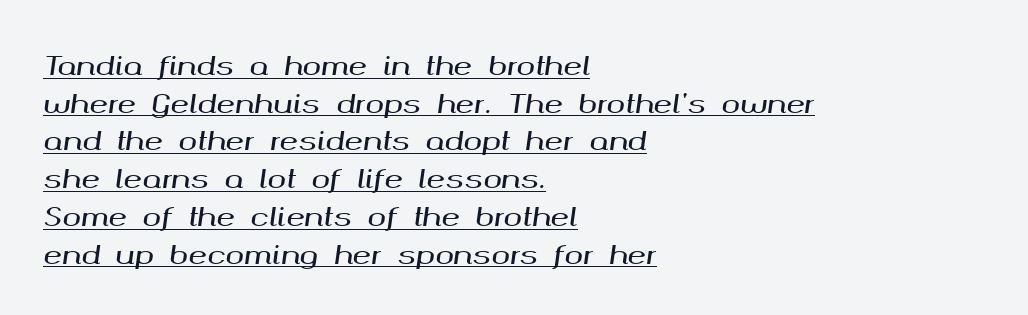
The image shows 25 px text type, italic (leaning right); set left-aligned, normal line spacing (1.51x), normal letter spacing, underlined.
